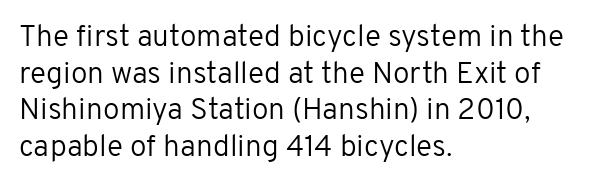
It's the straight-up-and-down kind of type. Heaviness? Minimal to ordinary, like unemphasized prose. Left-aligned paragraph, ragged on the right. How are the letters spaced? Ordinarily, with no added tracking. Character widths vary here, with narrow letters taking less room than wide ones. In terms of letterform style, serifs are entirely absent.
